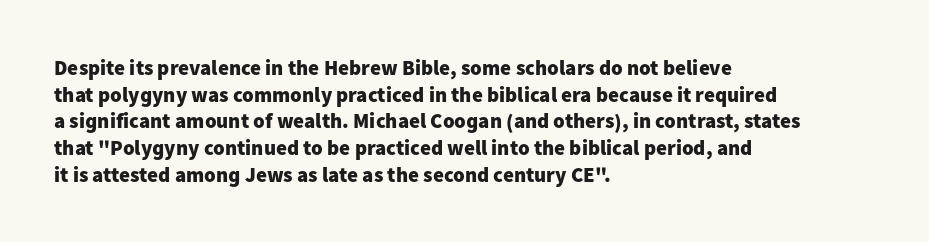
Q: Is the text bold? A: Yes.
Q: Is the text italic (slanted)? A: No, it is upright.
Q: Is the text underlined? A: No.
Q: How is the paragraph aligned? A: Left-aligned.
Q: Is the spacing between letters normal or unusually wide? A: Normal.
Q: Is the spacing between lines tight, normal or loose? A: Normal.
